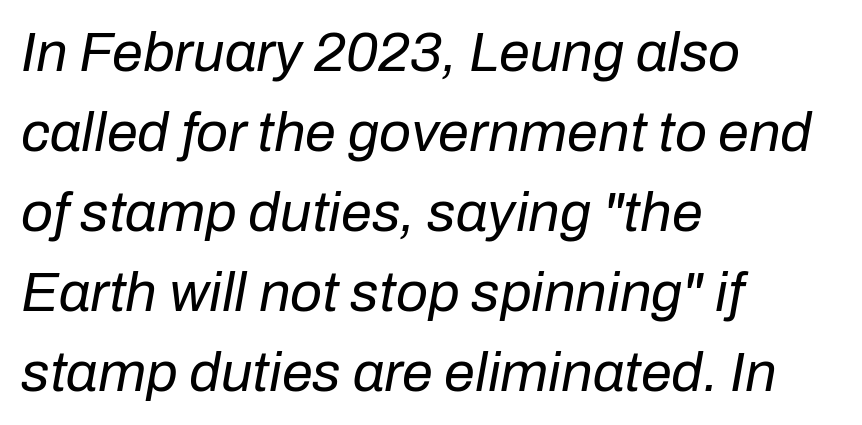
The vertical gap from one line to the next is medium. The face used here is rendered with its standard letterfit. The rendering uses natural spacing where letterforms have individual widths. The face looks like a standard text weight, possibly lighter. Just letters on the line, the space beneath them empty. The face used here has a pronounced slope to its letters.
